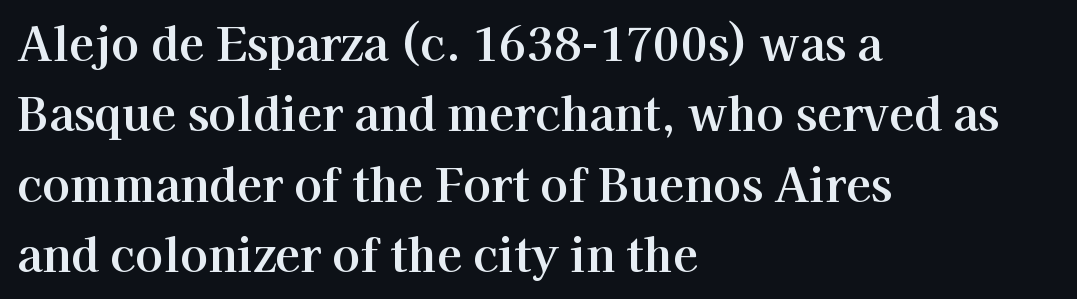
A typesetter would mark this as roman, not italic. Plain, unruled lines of type. One-word summary of the alignment: left. Note the varied advance widths — an 'i' is clearly narrower than an 'm'. Look at the tracking — it's just the regular setting, nothing added.
